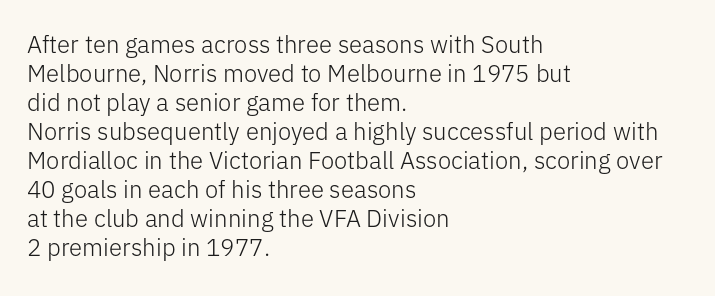
Q: Is the text bold? A: No.
Q: Is the text italic (slanted)? A: No, it is upright.
Q: Is the text underlined? A: No.
Q: How is the paragraph aligned? A: Left-aligned.
Q: Is the spacing between letters normal or unusually wide? A: Normal.
